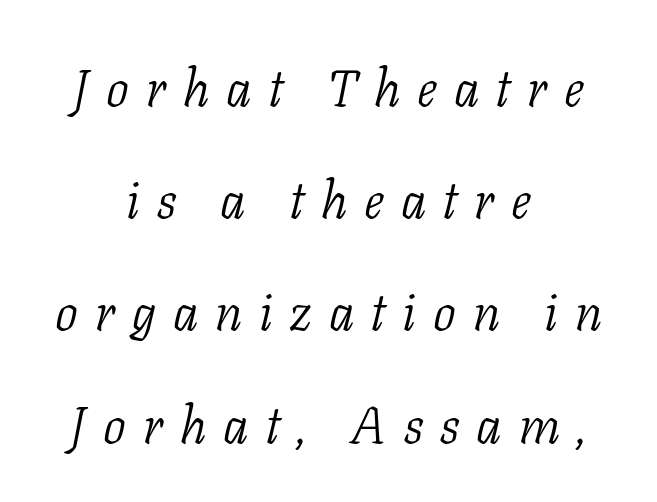
A light-to-regular cut is what we see here. Every row of glyphs is offset so its center matches the block's center. Do the characters align in a grid? No, the font is proportional. The space between consecutive lines is lavish. Compared with ordinary roman type, these characters are visibly tilted. The space beneath each line is pristine and unruled.
